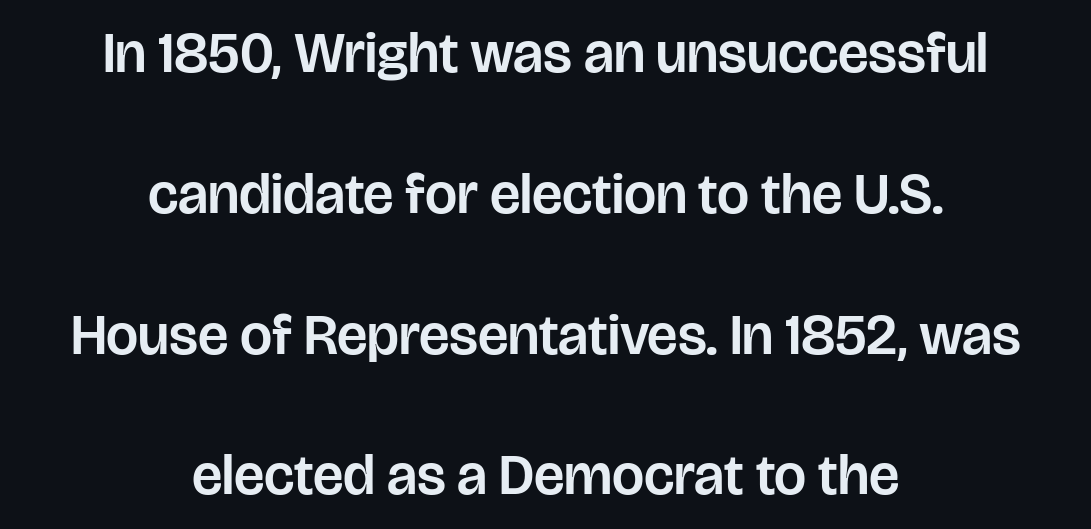
{"serif": "no", "italic": "no", "width": "normal", "stroke_contrast": "low", "x_height": "large", "monospaced": "no", "underline": "no", "align": "center", "line_spacing": "loose", "line_spacing_ratio": 2.47, "letter_spacing": "normal", "letter_spacing_em": 0.0, "glyph_px": 57}
